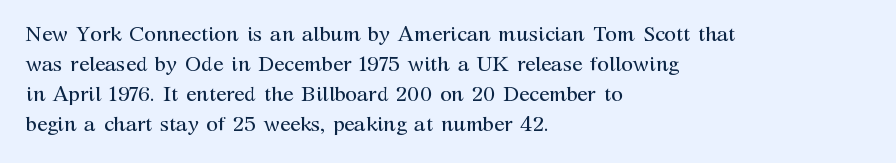
{"italic": "no", "bold": "no", "underline": "no", "align": "left", "line_spacing": "normal", "line_spacing_ratio": 1.43, "letter_spacing": "normal", "letter_spacing_em": 0.0, "glyph_px": 21}
